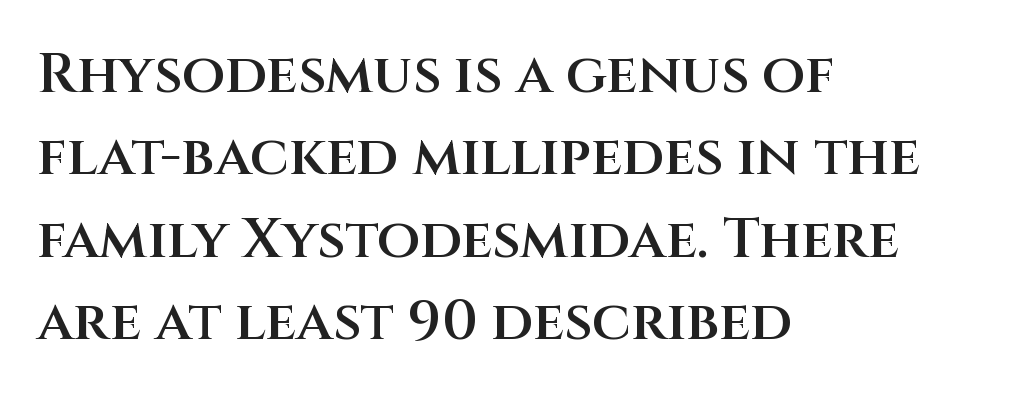
{"serif": "no", "italic": "no", "bold": "semi", "weight": "semibold", "width": "normal", "stroke_contrast": "medium", "x_height": "large", "monospaced": "no", "underline": "no", "align": "left", "line_spacing": "normal", "line_spacing_ratio": 1.47, "letter_spacing": "normal", "letter_spacing_em": 0.0, "glyph_px": 56}
